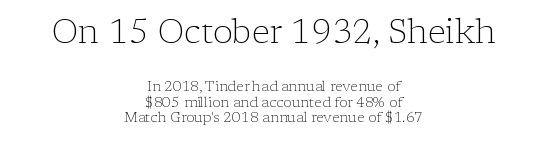
{"serif": "yes", "italic": "no", "bold": "no", "weight": "light", "width": "normal", "stroke_contrast": "low", "x_height": "medium", "monospaced": "no", "underline": "no", "align": "center", "line_spacing": "tight", "line_spacing_ratio": 1.09, "letter_spacing": "normal", "letter_spacing_em": 0.0, "larger_block": "first", "size_ratio": 2.36, "glyph_px": 33}
